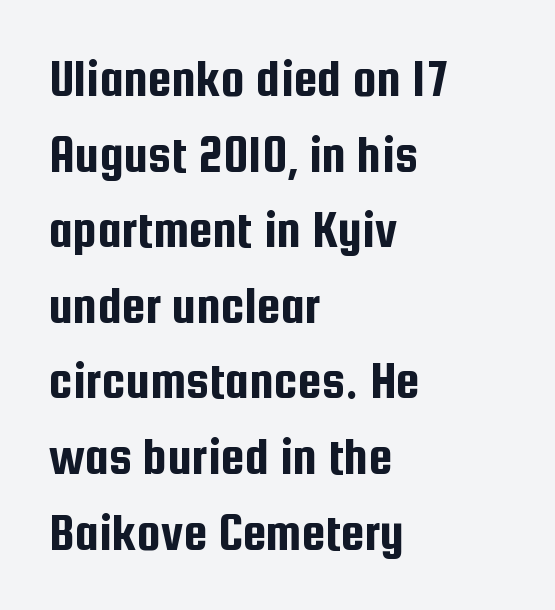
Honestly, the letter spacing is just normal — you wouldn't notice it. This is roman type, the default non-slanted kind. The letters advance in unequal steps, a hallmark of proportional type. The text was rendered using a sans face with plain stroke endings.
